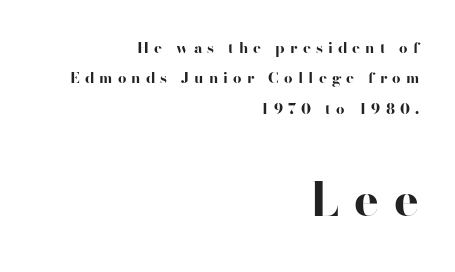
Block two is the big one; block one sits smaller above it. These lines are rendered in a variable-pitch font. Posture: vertical. Letterform terminals end flat and unadorned throughout the passage. Airy leading. Just letters on the line, the space beneath them empty.
